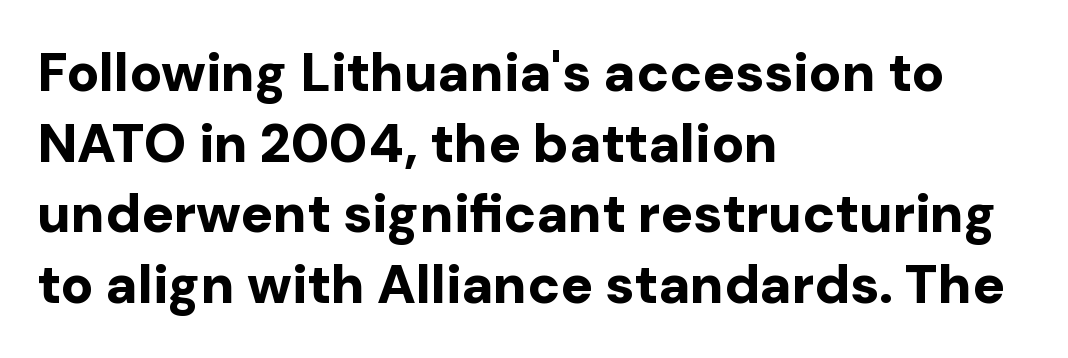
The image shows 54 px bold sans-serif type, upright; set left-aligned, normal line spacing (1.31x), normal letter spacing, not underlined; low stroke contrast and a medium x-height.
